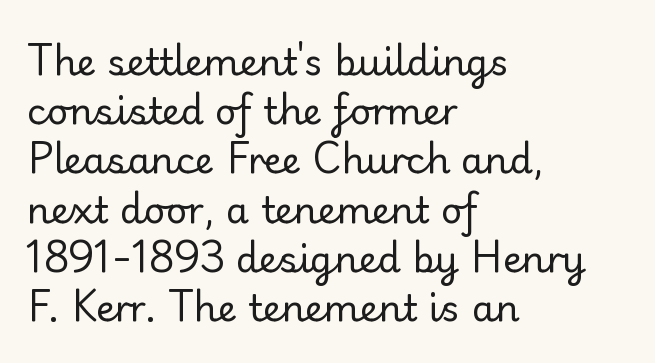
Q: Is the text bold? A: No.
Q: Is the text italic (slanted)? A: No, it is upright.
Q: Is the typeface a serif or a sans-serif typeface? A: Serif.
Q: Is the text underlined? A: No.
Q: How is the paragraph aligned? A: Left-aligned.
Q: Is the spacing between letters normal or unusually wide? A: Normal.
Q: Is the spacing between lines tight, normal or loose? A: Normal.
Q: Width (condensed, normal, or wide)? A: Normal.
Q: Stroke contrast? A: Low.
Q: x-height? A: Small.
Q: Monospaced? A: No.
